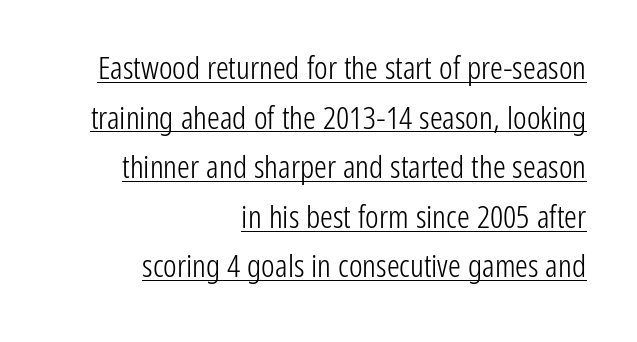
The image shows 32 px light, condensed sans-serif type, upright; set right-aligned, normal line spacing (1.55x), normal letter spacing, underlined; low stroke contrast and a medium x-height.
